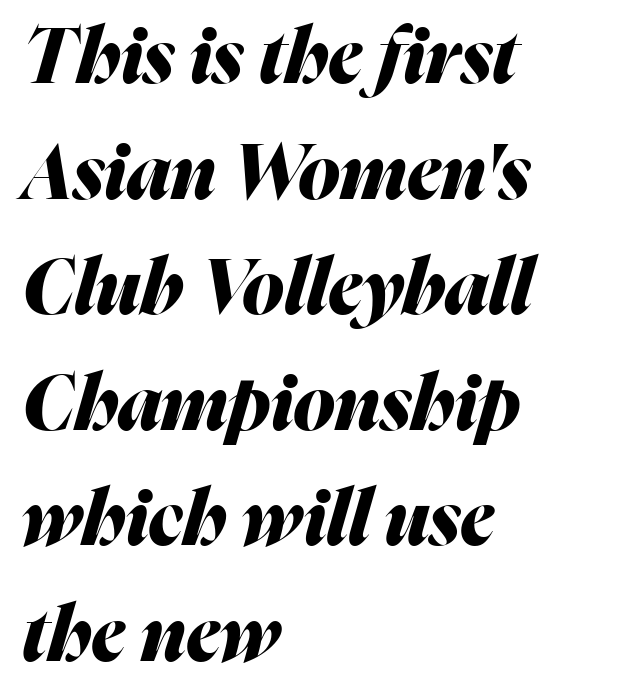
Q: Is the text bold? A: Yes.
Q: Is the text italic (slanted)? A: Yes, it leans right by about 16 degrees.
Q: Is the text underlined? A: No.
Q: How is the paragraph aligned? A: Left-aligned.
Q: Is the spacing between letters normal or unusually wide? A: Normal.
Q: Is the spacing between lines tight, normal or loose? A: Normal.
Q: Width (condensed, normal, or wide)? A: Normal.
Q: Stroke contrast? A: Medium.
Q: x-height? A: Medium.
Q: Monospaced? A: No.
